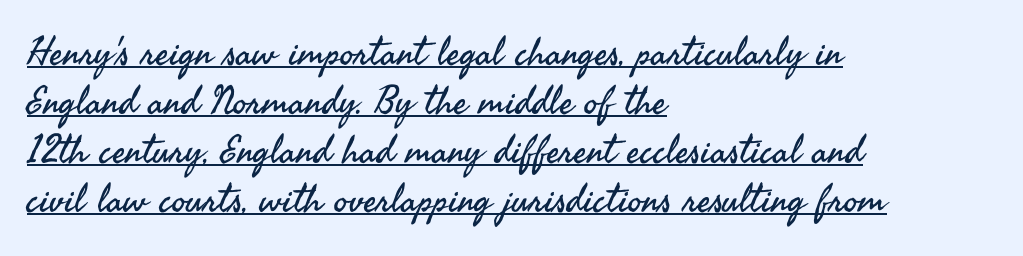
The image shows 39 px regular-weight sans-serif type; set left-aligned, normal line spacing (1.26x), normal letter spacing, underlined; medium stroke contrast and a small x-height.
